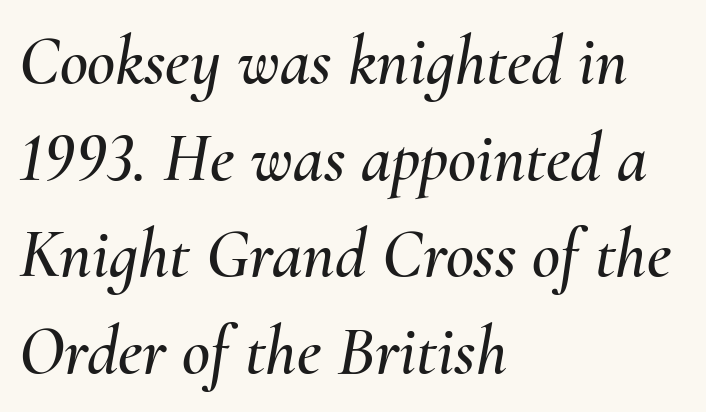
Q: Is the text italic (slanted)? A: Yes, it leans right by about 10 degrees.
Q: Is the text underlined? A: No.
Q: How is the paragraph aligned? A: Left-aligned.
Q: Is the spacing between letters normal or unusually wide? A: Normal.
Q: Is the spacing between lines tight, normal or loose? A: Normal.
Q: Width (condensed, normal, or wide)? A: Normal.
Q: Stroke contrast? A: Medium.
Q: x-height? A: Small.
Q: Monospaced? A: No.
